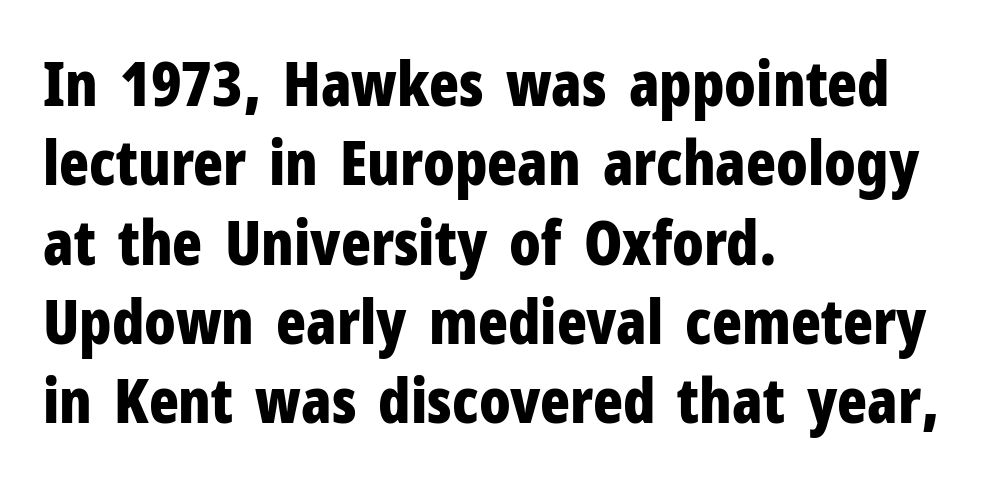
Q: Is the text bold? A: Yes.
Q: Is the text italic (slanted)? A: No, it is upright.
Q: Is the typeface a serif or a sans-serif typeface? A: Sans-serif.
Q: Is the text underlined? A: No.
Q: How is the paragraph aligned? A: Left-aligned.
Q: Is the spacing between letters normal or unusually wide? A: Normal.
Q: Is the spacing between lines tight, normal or loose? A: Normal.
Q: Width (condensed, normal, or wide)? A: Condensed.
Q: Stroke contrast? A: Low.
Q: x-height? A: Medium.
Q: Monospaced? A: No.
